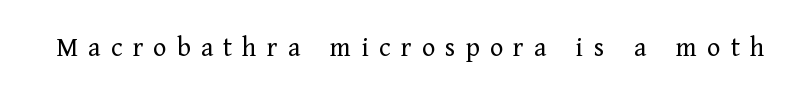
Q: Is the text bold? A: No.
Q: Is the text italic (slanted)? A: No, it is upright.
Q: Is the typeface a serif or a sans-serif typeface? A: Serif.
Q: Is the text underlined? A: No.
Q: Is the spacing between letters normal or unusually wide? A: Unusually wide.
Q: Width (condensed, normal, or wide)? A: Normal.
Q: Stroke contrast? A: Low.
Q: x-height? A: Medium.
Q: Monospaced? A: No.
